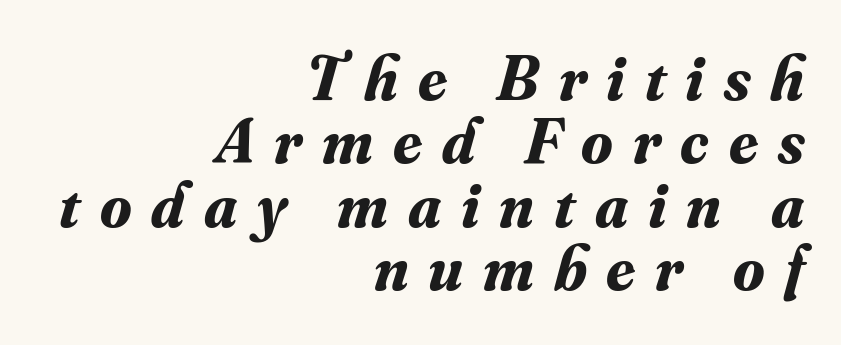
Q: Is the text bold? A: Yes.
Q: Is the text italic (slanted)? A: Yes, it leans right by about 16 degrees.
Q: Is the typeface a serif or a sans-serif typeface? A: Serif.
Q: Is the text underlined? A: No.
Q: How is the paragraph aligned? A: Right-aligned.
Q: Is the spacing between letters normal or unusually wide? A: Unusually wide.
Q: Is the spacing between lines tight, normal or loose? A: Tight.
Q: Width (condensed, normal, or wide)? A: Normal.
Q: Stroke contrast? A: Medium.
Q: x-height? A: Small.
Q: Monospaced? A: No.
